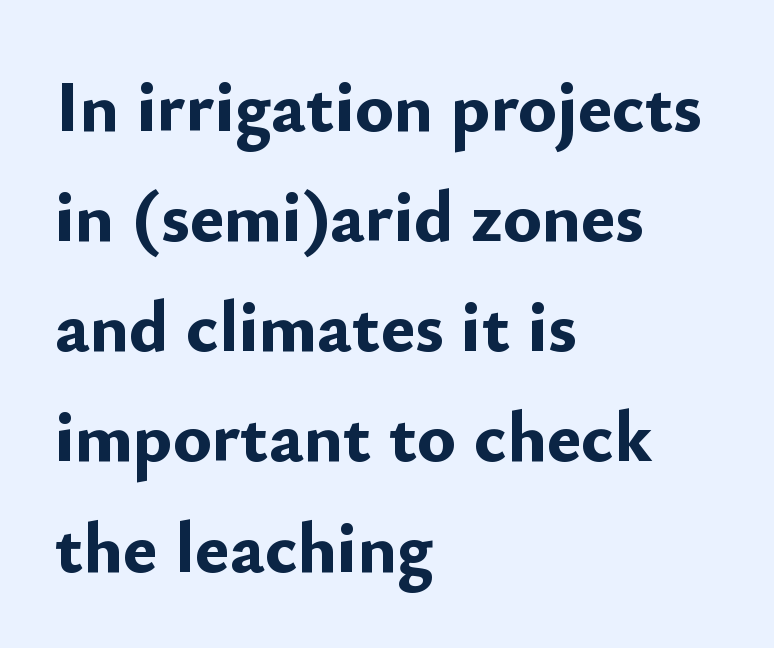
This sample has the flowing, uneven cadence of proportional lettering. The font's upright variant was chosen for this text. The glyphs are unaccompanied by any horizontal stroke below them. Rows of type keep a routine distance in the vertical direction. You could call the tracking neutral — neither tight nor loose. Line starts are locked; line ends wander.
